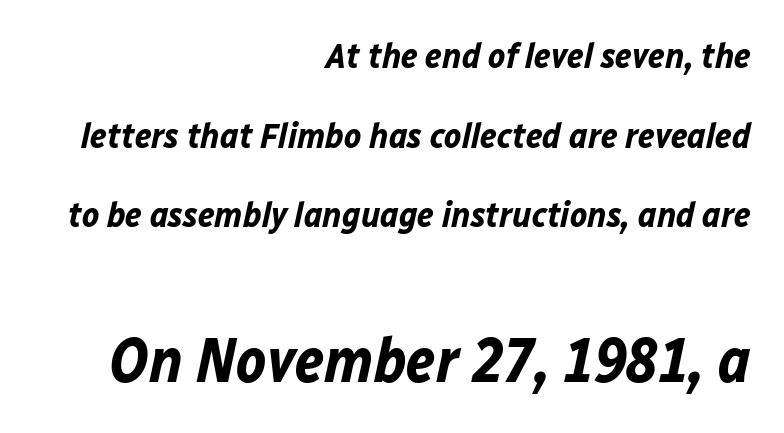
Q: Is the text bold? A: Yes.
Q: Is the text italic (slanted)? A: Yes, it leans right by about 12 degrees.
Q: Is the text underlined? A: No.
Q: How is the paragraph aligned? A: Right-aligned.
Q: Is the spacing between letters normal or unusually wide? A: Normal.
Q: Is the spacing between lines tight, normal or loose? A: Loose.
Q: Which block of text is set in a larger size, the first (top) or the second (bottom)? A: The second (bottom) one.
Q: Width (condensed, normal, or wide)? A: Normal.
Q: Stroke contrast? A: Low.
Q: x-height? A: Medium.
Q: Monospaced? A: No.
